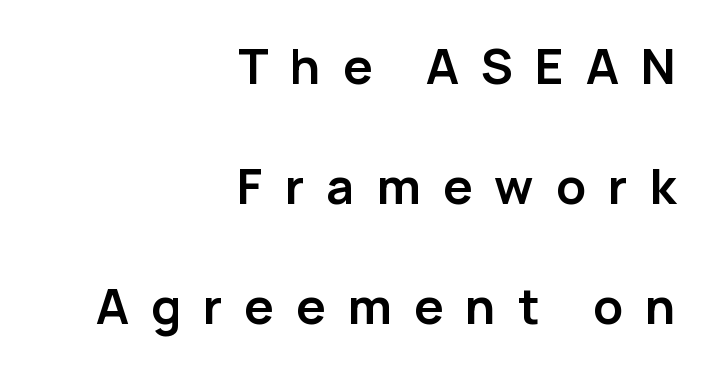
{"serif": "no", "italic": "no", "bold": "yes", "weight": "semibold", "width": "normal", "stroke_contrast": "low", "x_height": "medium", "monospaced": "no", "underline": "no", "align": "right", "line_spacing": "loose", "line_spacing_ratio": 2.45, "letter_spacing": "wide", "letter_spacing_em": 0.45, "glyph_px": 49}
